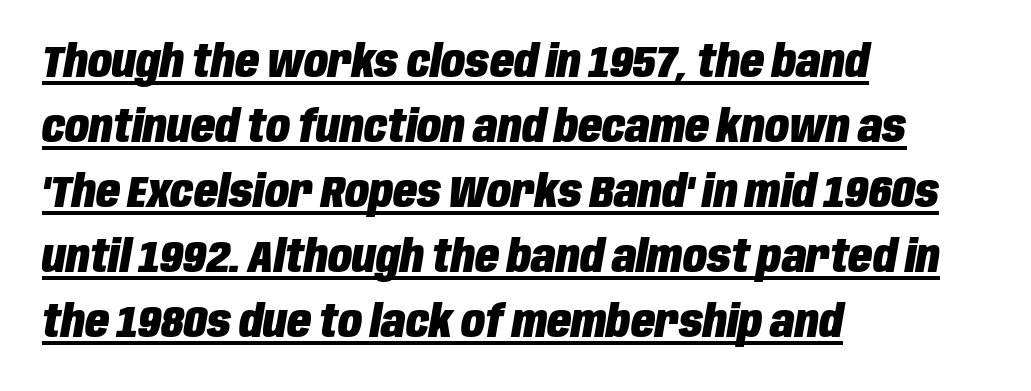
Q: Is the text bold? A: Yes.
Q: Is the text italic (slanted)? A: Yes, it leans right by about 10 degrees.
Q: Is the text underlined? A: Yes.
Q: How is the paragraph aligned? A: Left-aligned.
Q: Is the spacing between letters normal or unusually wide? A: Normal.
Q: Is the spacing between lines tight, normal or loose? A: Normal.
Q: Width (condensed, normal, or wide)? A: Condensed.
Q: Stroke contrast? A: Low.
Q: x-height? A: Large.
Q: Monospaced? A: No.
